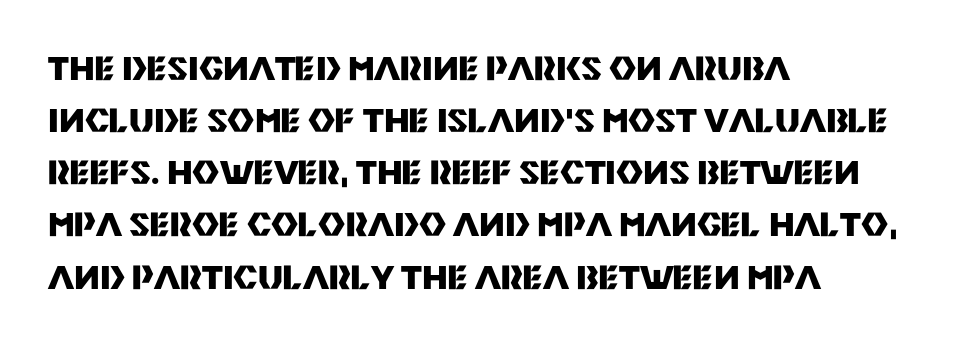
Between one letter and the next there's only the usual sliver of space. Where is the straight margin? On the left. Examine the stroke ends and you'll find no serifs. The space between consecutive lines is moderate. Look at the stroke-to-counter ratio: heavy, a bold.
